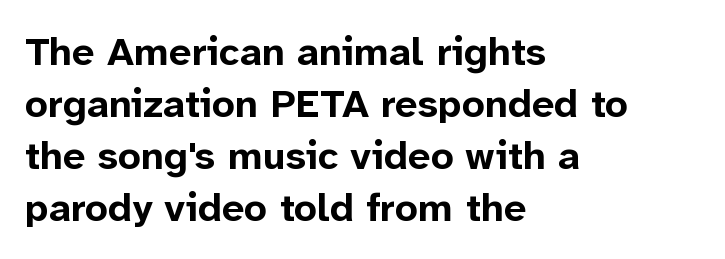
The image shows 40 px bold sans-serif type, upright; set left-aligned, normal line spacing (1.3x), normal letter spacing, not underlined; low stroke contrast and a medium x-height.
